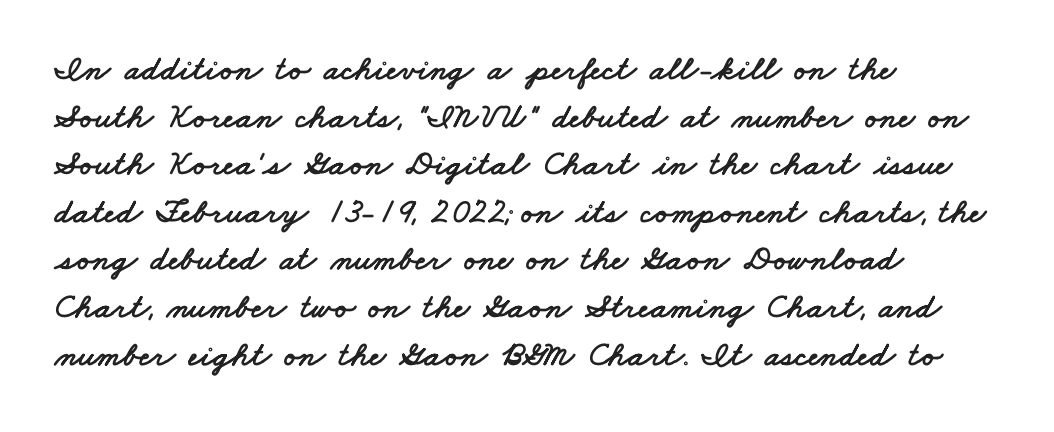
Between one letter and the next there's only the usual sliver of space. A clean baseline with only descenders dipping below it. Serif or sans? Sans — the stroke terminals are bare. Think of a printed novel: that variable character pitch is what you see here.
